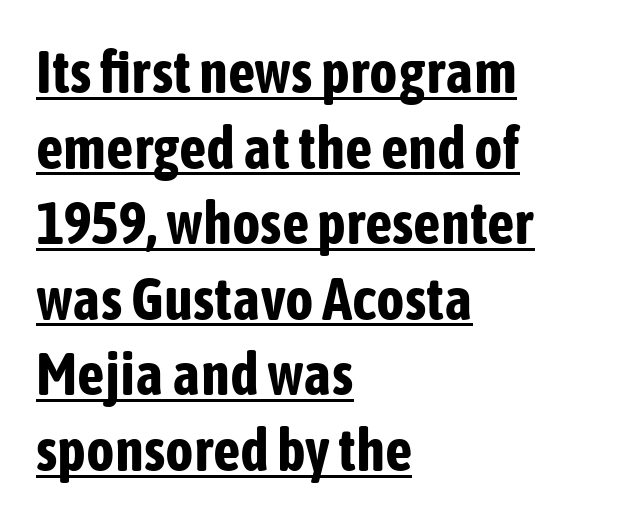
{"serif": "no", "italic": "no", "bold": "yes", "weight": "bold", "width": "condensed", "stroke_contrast": "low", "x_height": "medium", "monospaced": "no", "underline": "yes", "align": "left", "line_spacing": "normal", "line_spacing_ratio": 1.26, "letter_spacing": "normal", "letter_spacing_em": 0.0, "glyph_px": 60}
